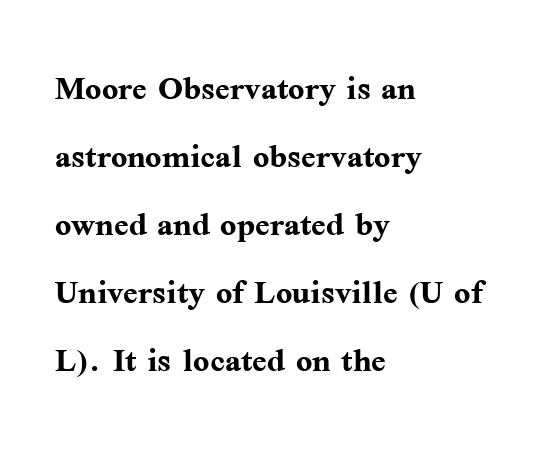
{"serif": "yes", "italic": "no", "bold": "yes", "weight": "semibold", "width": "normal", "stroke_contrast": "medium", "x_height": "medium", "monospaced": "no", "underline": "no", "align": "left", "line_spacing": "normal", "line_spacing_ratio": 1.58, "letter_spacing": "normal", "letter_spacing_em": 0.0, "glyph_px": 43}
